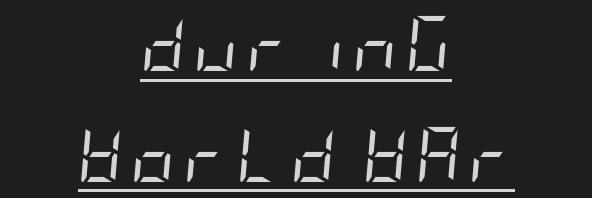
Q: Is the text bold? A: No.
Q: Is the text italic (slanted)? A: Yes, it leans right by about 5 degrees.
Q: Is the text underlined? A: Yes.
Q: How is the paragraph aligned? A: Centered.
Q: Is the spacing between lines tight, normal or loose? A: Loose.
Q: Width (condensed, normal, or wide)? A: Condensed.
Q: Stroke contrast? A: Low.
Q: x-height? A: Large.
